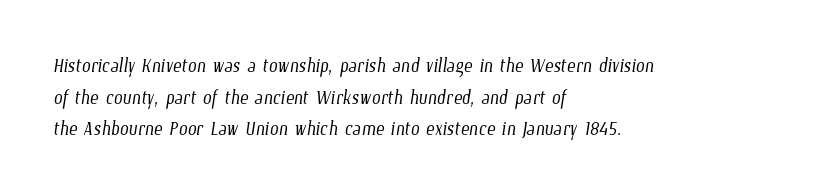
A quiet, ordinary-to-light weight characterises the typeface. Decoration check: the copy has no underline. What stands out about the letter spacing? Nothing — it is the standard amount. Every row of glyphs begins at an identical x-position on the left. Leading matches the norm, producing a regular column.
